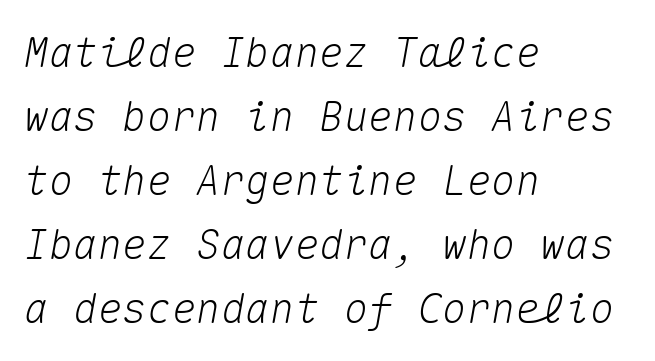
Q: Is the text italic (slanted)? A: Yes, it leans right by about 10 degrees.
Q: Is the text underlined? A: No.
Q: How is the paragraph aligned? A: Left-aligned.
Q: Is the spacing between letters normal or unusually wide? A: Normal.
Q: Is the spacing between lines tight, normal or loose? A: Normal.
Q: Width (condensed, normal, or wide)? A: Normal.
Q: Stroke contrast? A: Medium.
Q: x-height? A: Medium.
Q: Monospaced? A: Yes.
